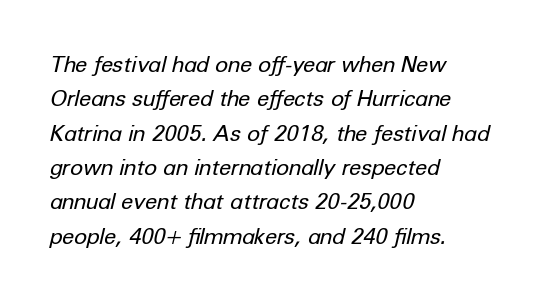
Q: Is the text bold? A: No.
Q: Is the text italic (slanted)? A: Yes, it leans right by about 12 degrees.
Q: Is the text underlined? A: No.
Q: How is the paragraph aligned? A: Left-aligned.
Q: Is the spacing between letters normal or unusually wide? A: Normal.
Q: Is the spacing between lines tight, normal or loose? A: Normal.
